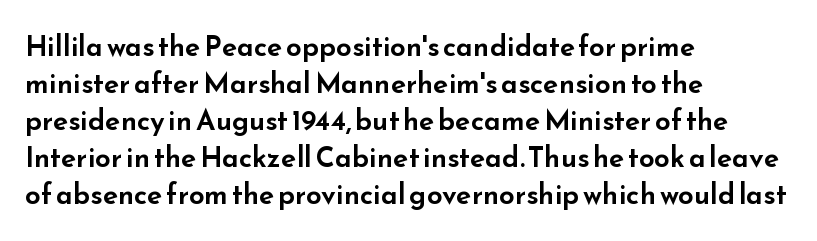
The image shows 28 px wide sans-serif type, upright; set left-aligned, normal line spacing (1.32x), normal letter spacing, not underlined; low stroke contrast and a small x-height.
